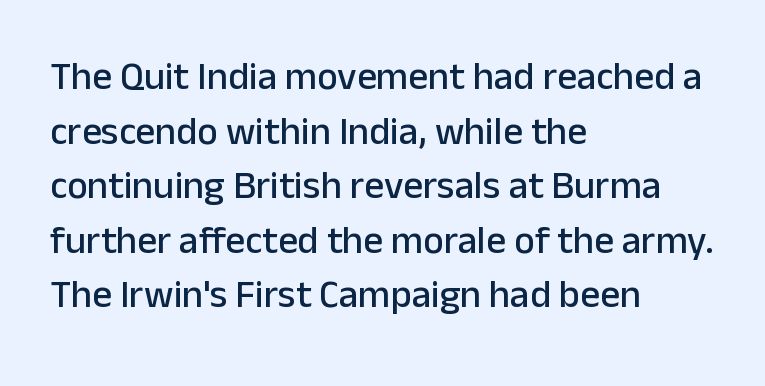
The image shows 39 px sans-serif type, upright; set left-aligned, normal line spacing (1.4x), normal letter spacing, not underlined; low stroke contrast and a medium x-height.
